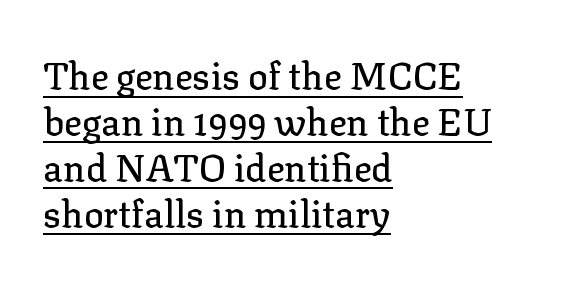
{"serif": "yes", "italic": "no", "width": "normal", "stroke_contrast": "low", "x_height": "medium", "monospaced": "no", "underline": "yes", "align": "left", "line_spacing_ratio": 1.24, "letter_spacing": "normal", "letter_spacing_em": 0.0, "glyph_px": 37}
